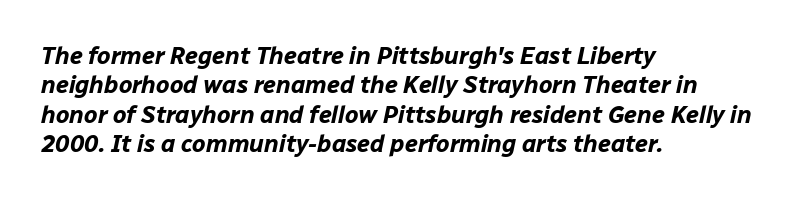
The image shows 24 px bold type, italic (leaning right); set left-aligned, line spacing 1.22x, normal letter spacing, not underlined.
